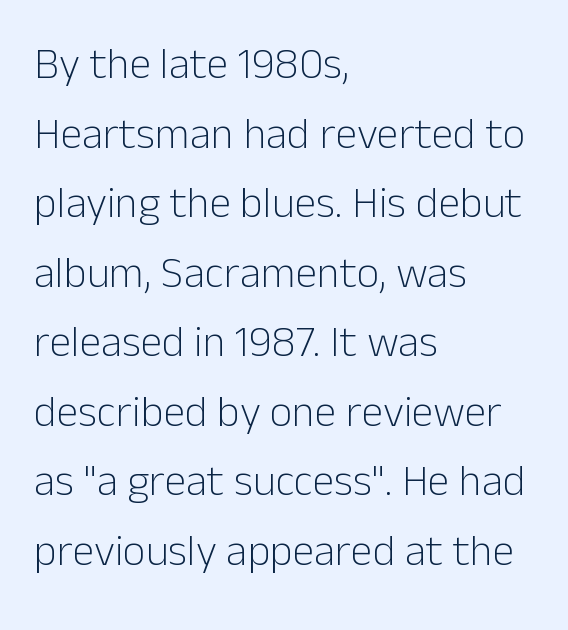
{"serif": "no", "italic": "no", "bold": "no", "weight": "light", "width": "normal", "stroke_contrast": "low", "x_height": "medium", "monospaced": "no", "underline": "no", "align": "left", "line_spacing": "normal", "line_spacing_ratio": 1.58, "letter_spacing": "normal", "letter_spacing_em": 0.0, "glyph_px": 44}
